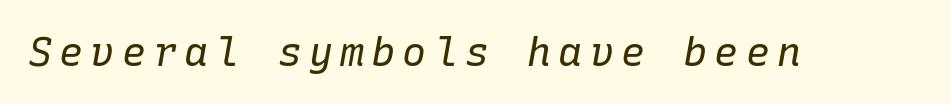
Do the characters align in a grid? Yes, the font is monospaced. The space directly below the letters is spotless. Is this a heavy cut? Hardly; it is regular or lighter. Is the type slanted? Yes — the strokes lean at a clear angle.
